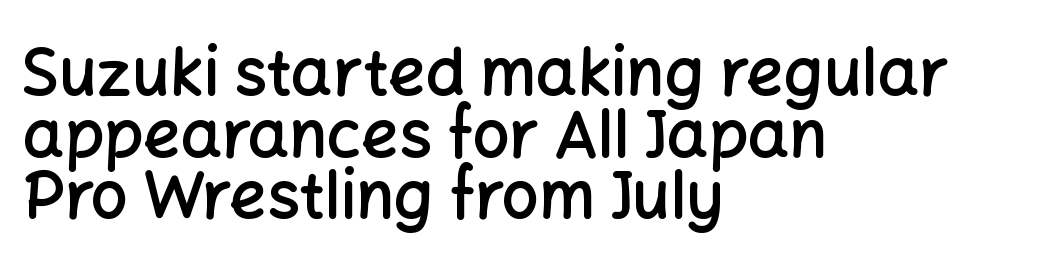
Bold? Not quite — semibold, heavier than regular but stopping short. The letters advance in unequal steps, a hallmark of proportional type. Characters remain perfectly vertical along every line. A sans-serif font was chosen for this passage. Leading is clearly below the norm, producing a dense column.
